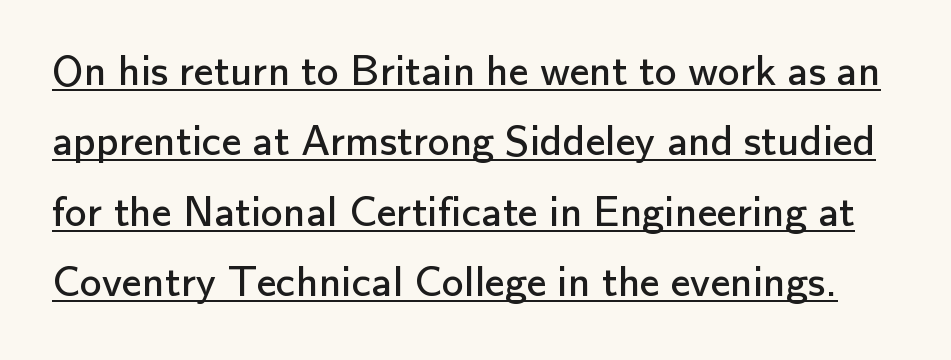
{"serif": "no", "italic": "no", "bold": "no", "weight": "regular", "width": "normal", "stroke_contrast": "low", "x_height": "small", "monospaced": "no", "underline": "yes", "line_spacing": "normal", "line_spacing_ratio": 1.6, "letter_spacing": "normal", "letter_spacing_em": 0.0, "glyph_px": 44}
